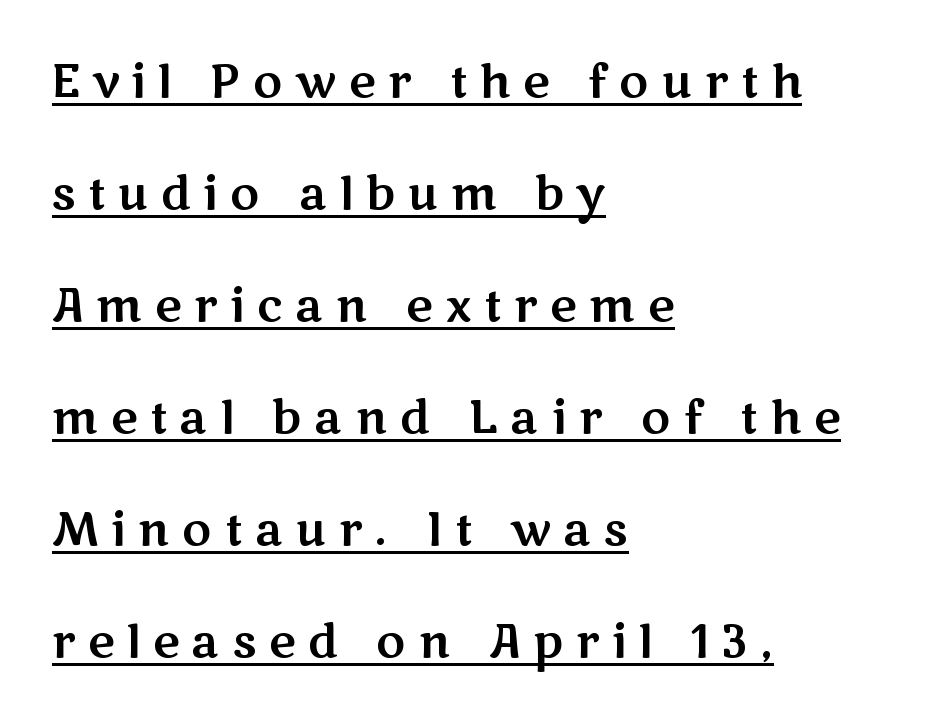
Q: Is the text italic (slanted)? A: No, it is upright.
Q: Is the typeface a serif or a sans-serif typeface? A: Sans-serif.
Q: Is the text underlined? A: Yes.
Q: How is the paragraph aligned? A: Left-aligned.
Q: Is the spacing between letters normal or unusually wide? A: Unusually wide.
Q: Is the spacing between lines tight, normal or loose? A: Loose.
Q: Width (condensed, normal, or wide)? A: Wide.
Q: Stroke contrast? A: Medium.
Q: x-height? A: Medium.
Q: Monospaced? A: No.
